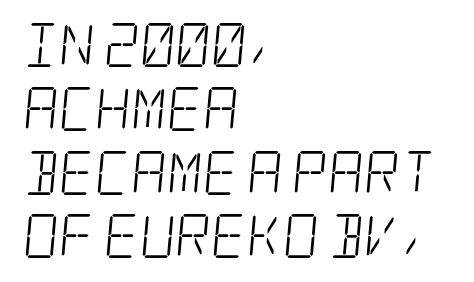
The letters look calm and open, with moderate or lighter stems. Alignment: flush left. The designer left line spacing at the default. Each word holds together tightly as a unit, with standard inter-letter gaps. Type without underlining. The rendering shows small feet on the letterforms — a serif design.
